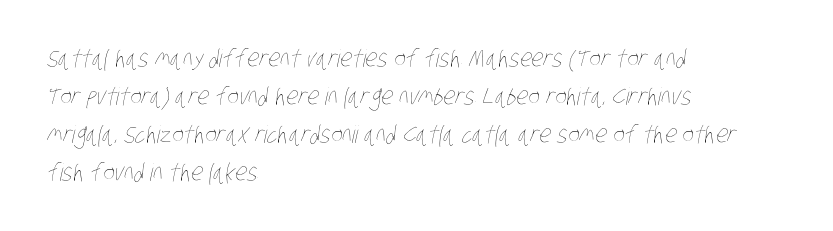
The image shows 24 px text type; set left-aligned, normal line spacing (1.58x), normal letter spacing, not underlined.
